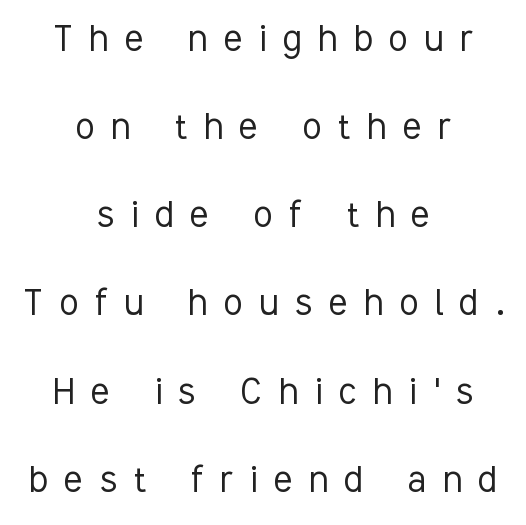
{"serif": "no", "italic": "no", "bold": "no", "weight": "light", "width": "condensed", "stroke_contrast": "low", "x_height": "medium", "monospaced": "no", "underline": "no", "align": "center", "line_spacing": "loose", "line_spacing_ratio": 2.05, "letter_spacing": "wide", "letter_spacing_em": 0.39, "glyph_px": 43}
